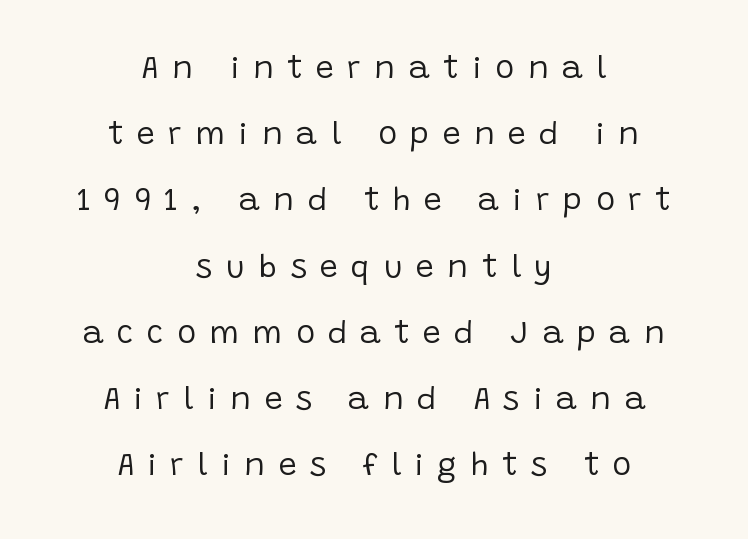
The paragraph shown floats in the horizontal middle. You could not count columns in this text — the font is proportionally spaced. The gap between lines stays unmarked. Is the type heavy? It reads as light-to-regular instead. Check where the strokes stop: nothing finishes them off — pure sans.
